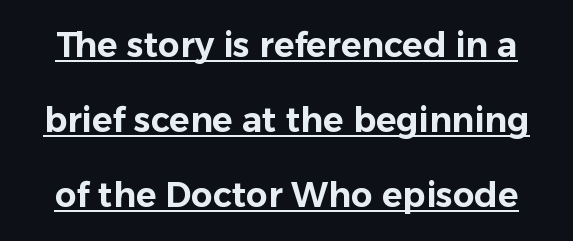
{"serif": "no", "italic": "no", "width": "normal", "stroke_contrast": "low", "x_height": "medium", "monospaced": "no", "underline": "yes", "line_spacing": "loose", "line_spacing_ratio": 2.21, "letter_spacing": "normal", "letter_spacing_em": 0.0, "glyph_px": 34}
